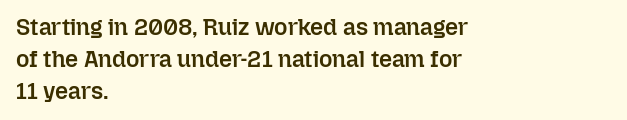
Compared with an ordinary text face, these strokes are moderately heavier — a semibold. Unlike italic type, these characters show no tilt at all. The leading is moderate, giving the passage an even texture. No extra tracking has been applied to these lines.
